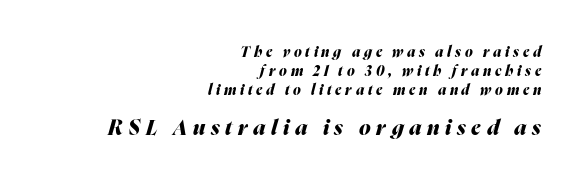
Q: Is the text bold? A: Yes.
Q: Is the text italic (slanted)? A: Yes, it leans right by about 16 degrees.
Q: Is the text underlined? A: No.
Q: How is the paragraph aligned? A: Right-aligned.
Q: Is the spacing between letters normal or unusually wide? A: Unusually wide.
Q: Is the spacing between lines tight, normal or loose? A: Normal.
Q: Which block of text is set in a larger size, the first (top) or the second (bottom)? A: The second (bottom) one.
